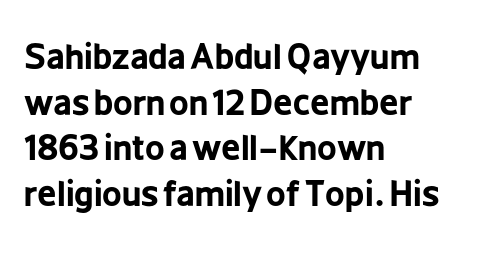
The image shows 34 px bold, condensed sans-serif type, upright; set left-aligned, normal line spacing (1.34x), normal letter spacing, not underlined; low stroke contrast and a medium x-height.
